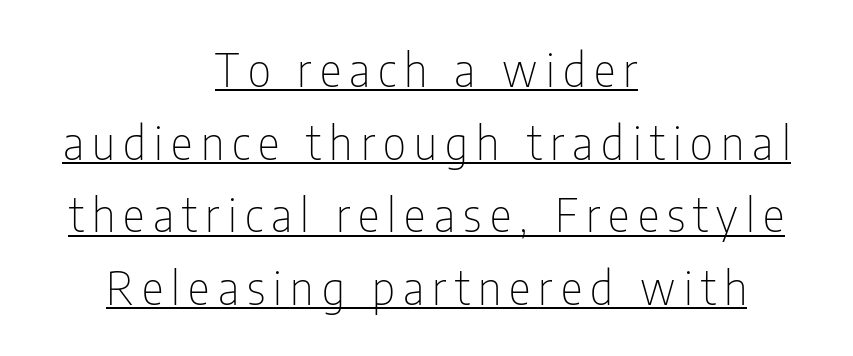
The image shows 46 px thin, condensed sans-serif type, upright; set centered, normal line spacing (1.58x), underlined; low stroke contrast and a medium x-height.
